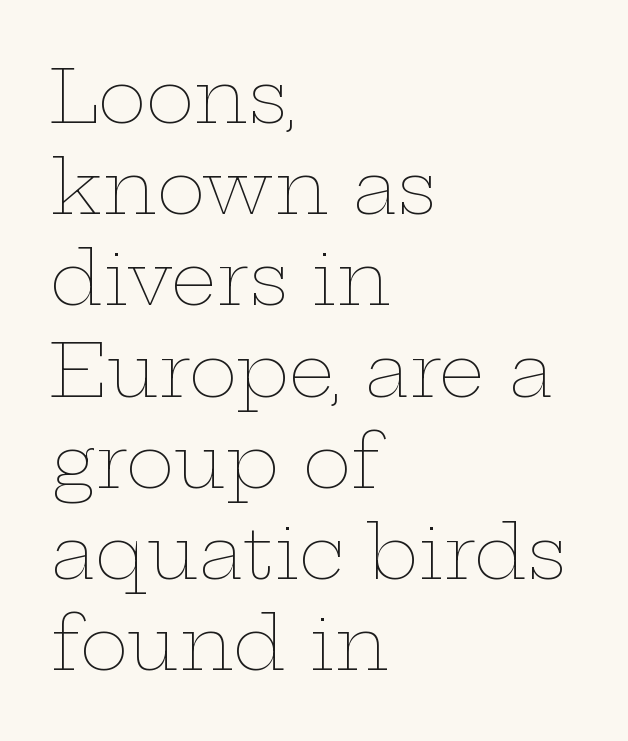
The image shows 73 px thin, wide type, upright; set left-aligned, normal line spacing (1.25x), normal letter spacing, not underlined; low stroke contrast and a medium x-height.
